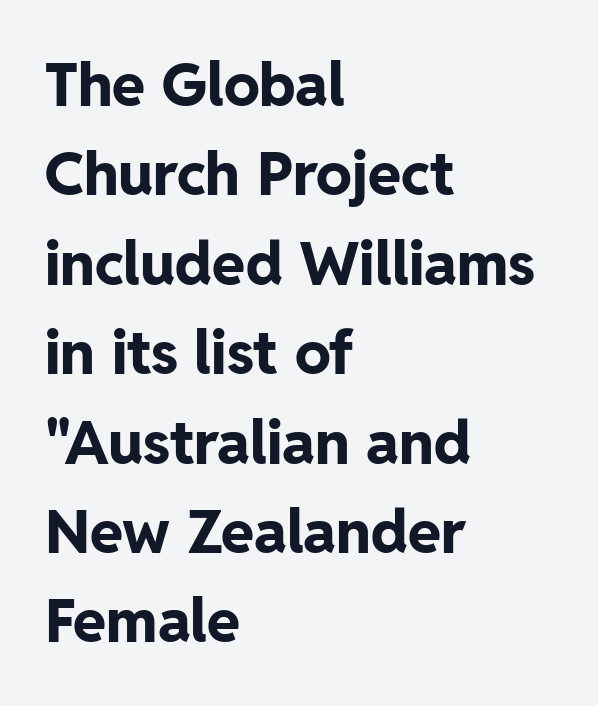
The image shows 60 px bold sans-serif type, upright; set left-aligned, normal line spacing (1.49x), normal letter spacing, not underlined; low stroke contrast and a medium x-height.
